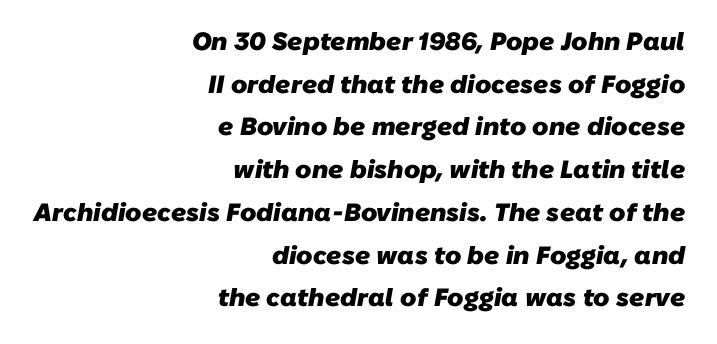
The image shows 25 px bold type; set right-aligned, line spacing 1.71x, normal letter spacing, not underlined.
